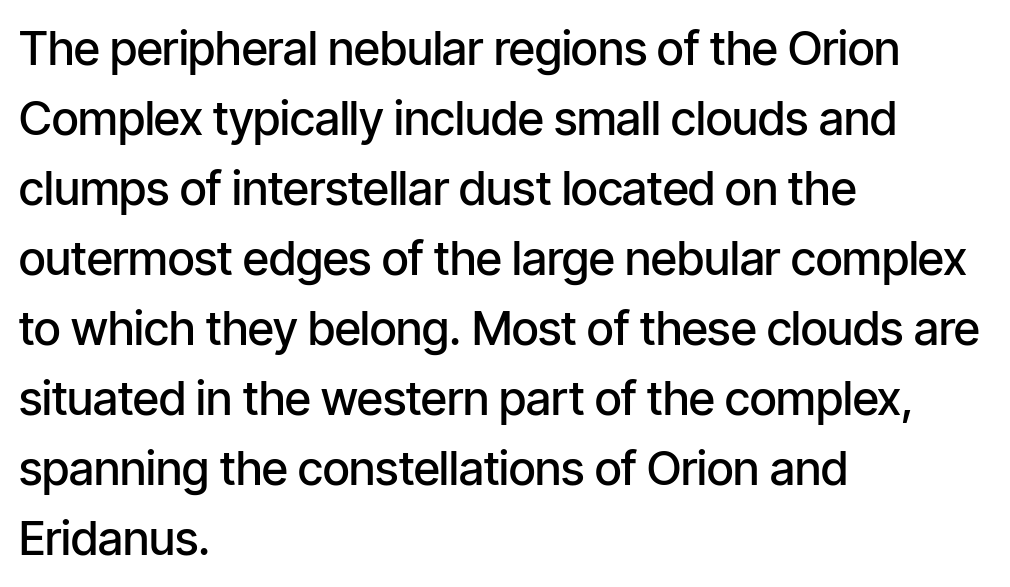
Vertically, the passage feels balanced, rows spaced as you'd expect. You could not count columns in this text — the font is proportionally spaced. A sans-serif font was chosen for this passage. Typesetter's note: demi weight, one step under bold.
